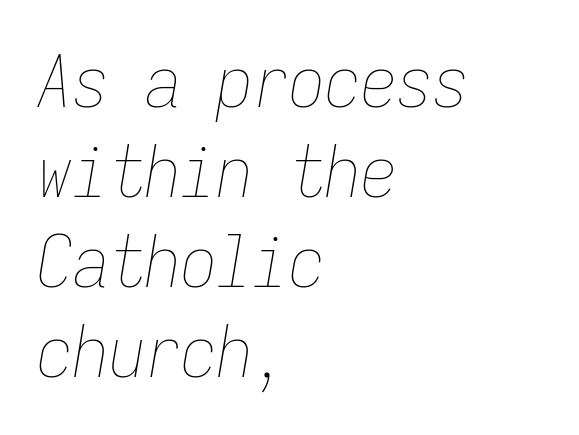
Stems here are at most as thick as an everyday book face. The face used here is monospaced, like something from a code editor. This sample uses plain, unmodified letter spacing. The baseline area is clear.
